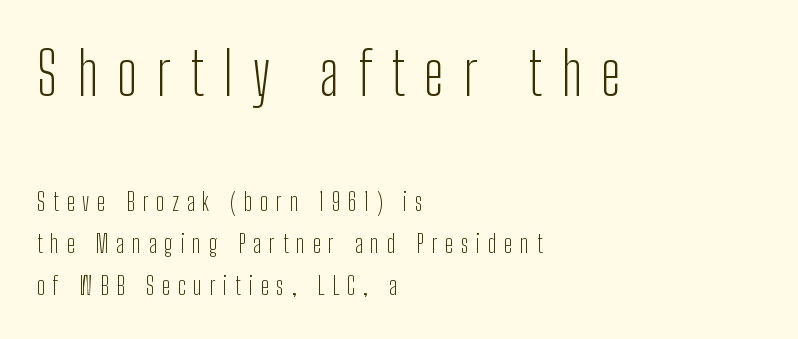
Q: Is the text bold? A: No.
Q: Is the text italic (slanted)? A: No, it is upright.
Q: Is the typeface a serif or a sans-serif typeface? A: Sans-serif.
Q: Is the text underlined? A: No.
Q: How is the paragraph aligned? A: Left-aligned.
Q: Is the spacing between letters normal or unusually wide? A: Unusually wide.
Q: Which block of text is set in a larger size, the first (top) or the second (bottom)? A: The first (top) one.
Q: Width (condensed, normal, or wide)? A: Condensed.
Q: Stroke contrast? A: Low.
Q: x-height? A: Medium.
Q: Monospaced? A: No.
